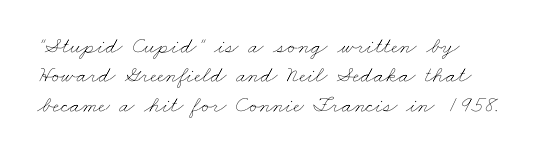
The image shows 23 px text type; set left-aligned, normal line spacing (1.28x), normal letter spacing, not underlined.
